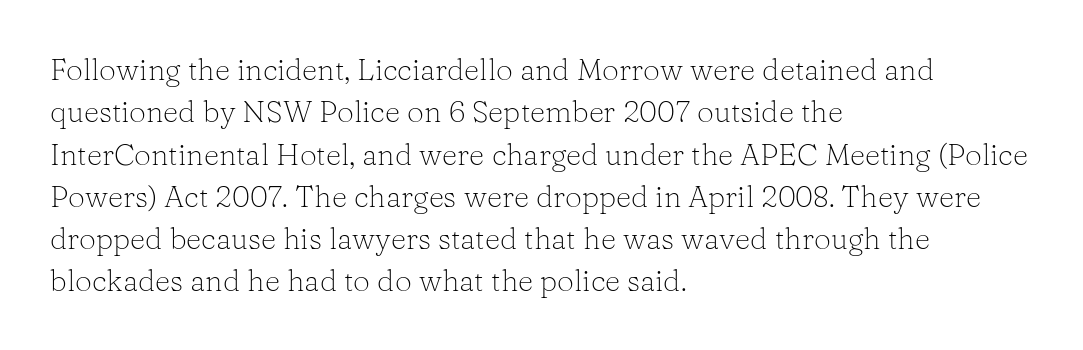
Vertically, the passage feels balanced, rows spaced as you'd expect. The typesetting does not lean heavy: it is not bold. The typeface chosen for these lines features serifs. Observe the ordinary spacing: letters are neighbours, not strangers. Is this a fixed-width face? No — the glyphs have proportional, varying widths. The lines in this sample share a left origin and differ only in where they stop.
